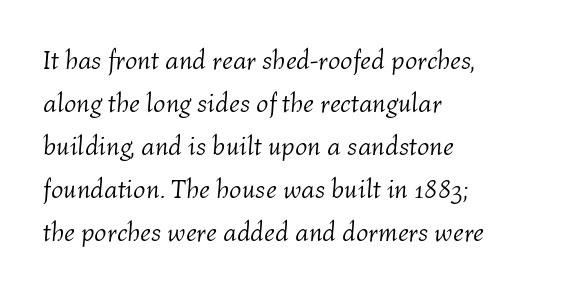
The image shows 27 px text type, italic (leaning right); set left-aligned, normal line spacing (1.59x), normal letter spacing, not underlined.
